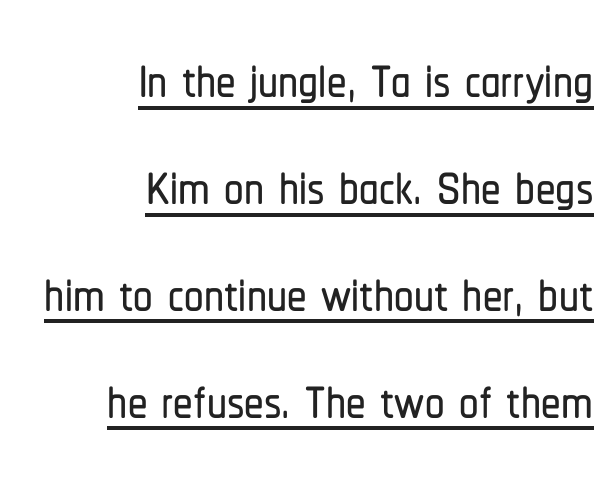
The image shows 78 px condensed sans-serif type, upright; set right-aligned, normal line spacing (1.37x), normal letter spacing, underlined; low stroke contrast and a medium x-height.
